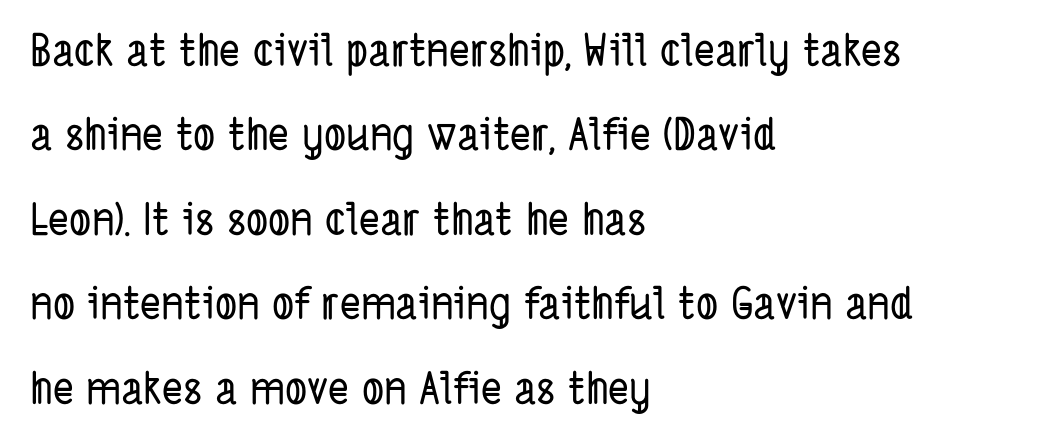
The image shows 44 px condensed sans-serif type; set left-aligned, loose line spacing (1.92x), normal letter spacing, not underlined; low stroke contrast and a medium x-height.
